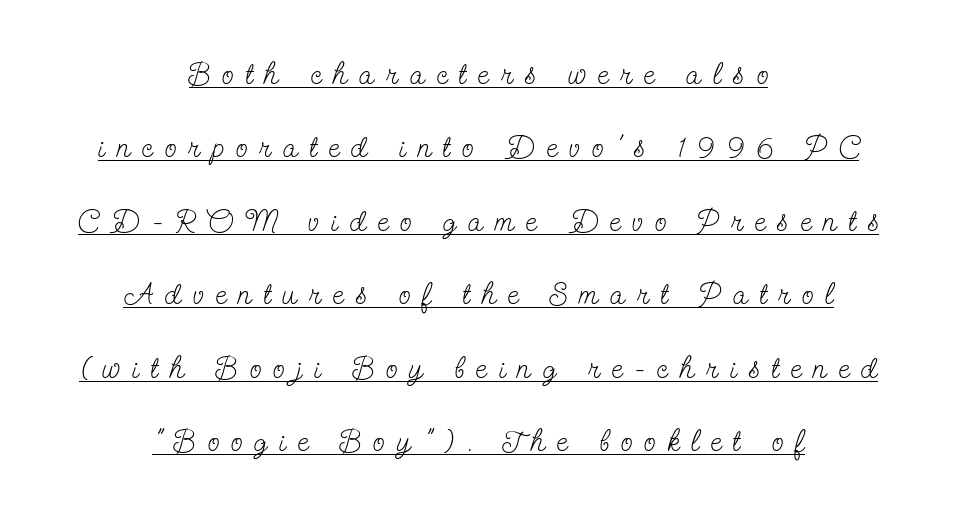
{"serif": "yes", "bold": "no", "weight": "light", "width": "condensed", "stroke_contrast": "low", "x_height": "small", "monospaced": "no", "underline": "yes", "align": "center", "line_spacing": "loose", "line_spacing_ratio": 2.37, "letter_spacing": "wide", "letter_spacing_em": 0.39, "glyph_px": 31}
